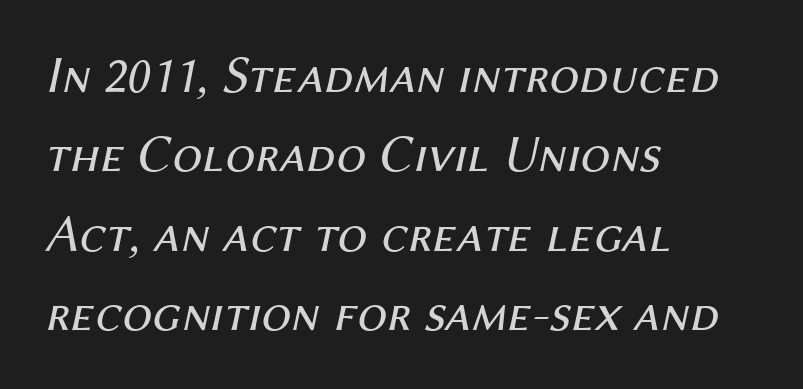
Q: Is the text bold? A: No.
Q: Is the text italic (slanted)? A: Yes, it leans right by about 12 degrees.
Q: Is the text underlined? A: No.
Q: How is the paragraph aligned? A: Left-aligned.
Q: Is the spacing between letters normal or unusually wide? A: Normal.
Q: Is the spacing between lines tight, normal or loose? A: Normal.
Q: Width (condensed, normal, or wide)? A: Normal.
Q: Stroke contrast? A: Medium.
Q: x-height? A: Medium.
Q: Monospaced? A: No.
